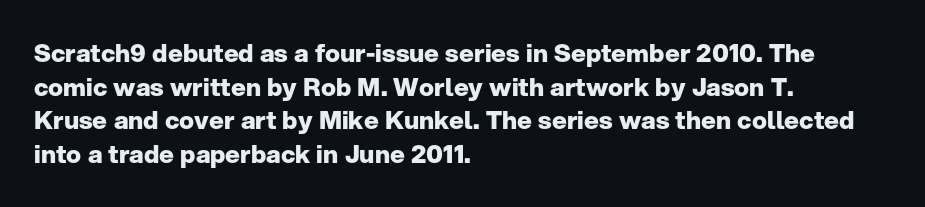
Q: Is the text bold? A: Yes.
Q: Is the text italic (slanted)? A: No, it is upright.
Q: Is the text underlined? A: No.
Q: How is the paragraph aligned? A: Left-aligned.
Q: Is the spacing between letters normal or unusually wide? A: Normal.
Q: Is the spacing between lines tight, normal or loose? A: Normal.
